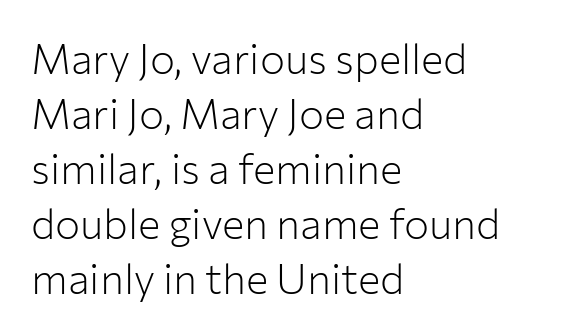
The image shows 42 px light sans-serif type, upright; set left-aligned, normal line spacing (1.31x), normal letter spacing, not underlined; low stroke contrast and a medium x-height.
